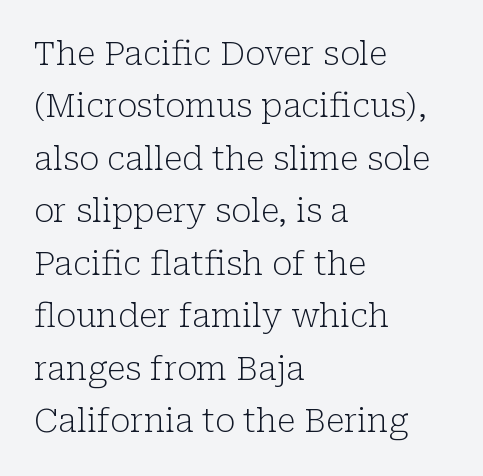
Short and long lines alike share a common starting point at left. Spacing between characters is what you'd get straight out of the box. Typographically, this falls in the serif category. The passage shown is typed in a proportional face where columns would drift. Check the space under the baseline: it is left empty. The designer left line spacing at the default.
